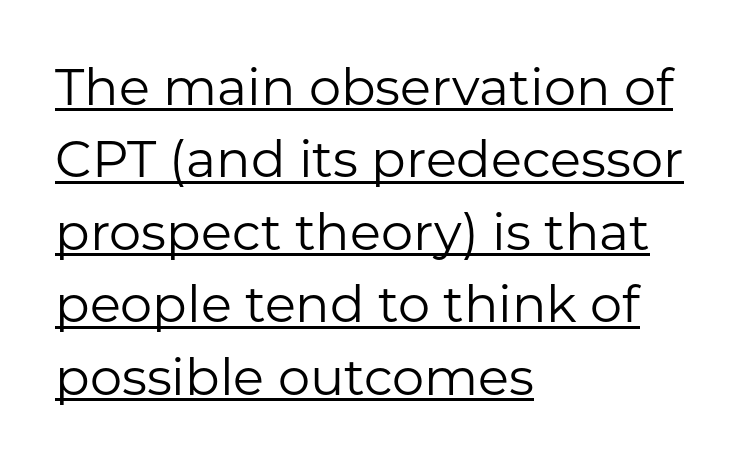
{"serif": "no", "italic": "no", "bold": "no", "weight": "regular", "width": "normal", "stroke_contrast": "low", "x_height": "medium", "monospaced": "no", "underline": "yes", "align": "left", "line_spacing": "normal", "line_spacing_ratio": 1.42, "letter_spacing": "normal", "letter_spacing_em": 0.0, "glyph_px": 51}
